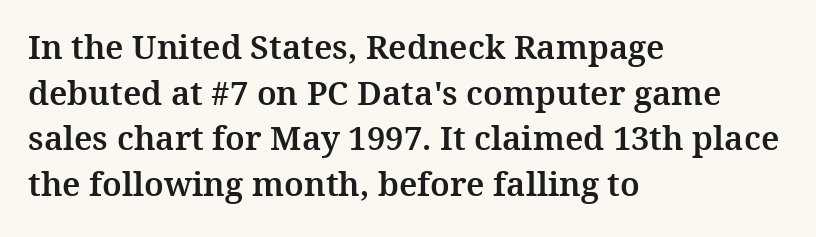
Q: Is the text italic (slanted)? A: No, it is upright.
Q: Is the typeface a serif or a sans-serif typeface? A: Serif.
Q: Is the text underlined? A: No.
Q: How is the paragraph aligned? A: Left-aligned.
Q: Is the spacing between letters normal or unusually wide? A: Normal.
Q: Is the spacing between lines tight, normal or loose? A: Normal.
Q: Width (condensed, normal, or wide)? A: Normal.
Q: Stroke contrast? A: Medium.
Q: x-height? A: Medium.
Q: Monospaced? A: No.
